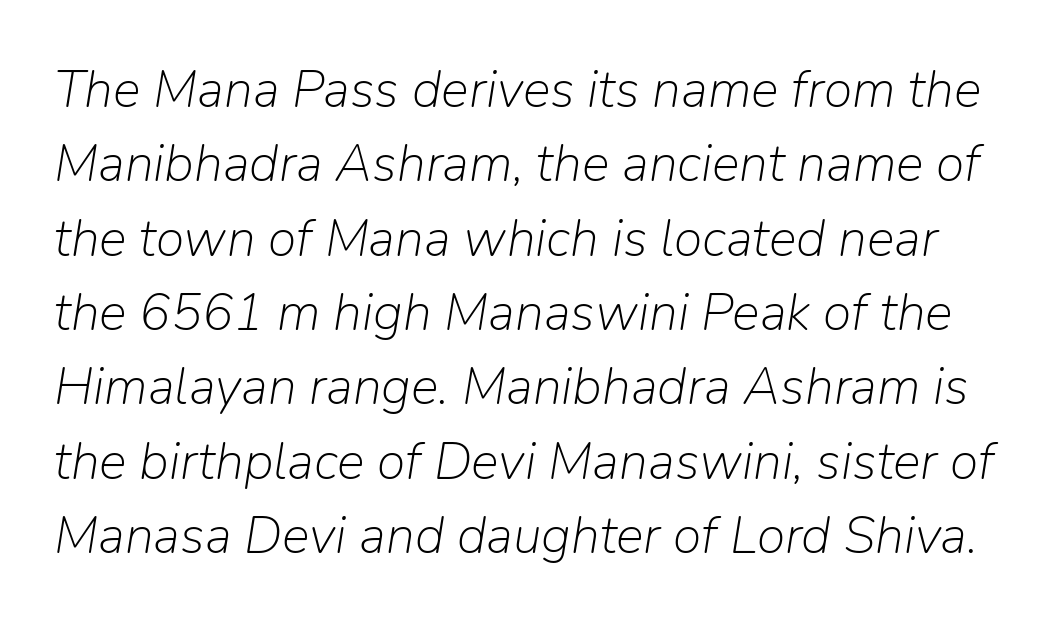
{"italic": "yes", "lean": "right", "slant_degrees": 9, "bold": "no", "weight": "light", "width": "normal", "stroke_contrast": "low", "x_height": "medium", "monospaced": "no", "underline": "no", "line_spacing": "normal", "line_spacing_ratio": 1.43, "letter_spacing": "normal", "letter_spacing_em": 0.0, "glyph_px": 52}
